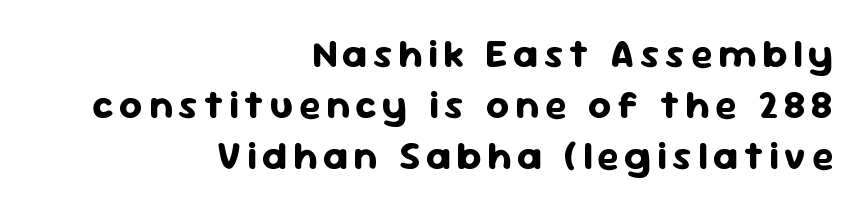
{"serif": "no", "italic": "no", "bold": "yes", "weight": "bold", "width": "normal", "stroke_contrast": "low", "x_height": "medium", "monospaced": "no", "underline": "no", "align": "right", "line_spacing": "normal", "line_spacing_ratio": 1.28, "glyph_px": 40}
